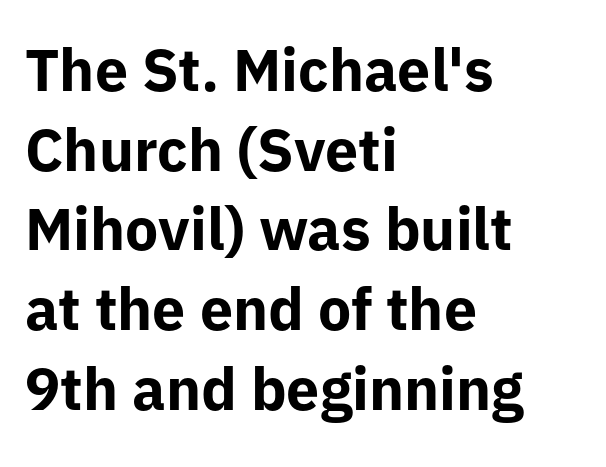
{"serif": "no", "italic": "no", "bold": "yes", "weight": "bold", "width": "normal", "stroke_contrast": "low", "x_height": "medium", "monospaced": "no", "underline": "no", "align": "left", "line_spacing": "normal", "line_spacing_ratio": 1.35, "letter_spacing": "normal", "letter_spacing_em": 0.0, "glyph_px": 59}
